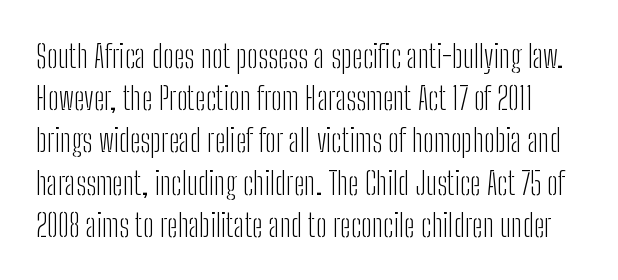
The image shows 32 px light, condensed sans-serif type, upright; set normal line spacing (1.32x), normal letter spacing, not underlined; low stroke contrast and a medium x-height.
